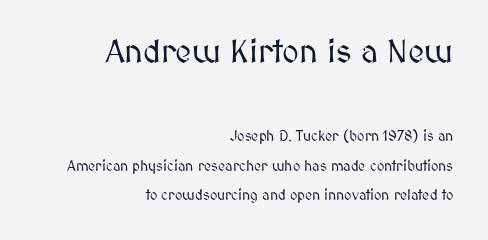
The image shows 32 px text type, upright; set right-aligned, loose line spacing (2.11x), normal letter spacing, not underlined; the first (top) block is 2.29x larger; medium stroke contrast and a medium x-height.
